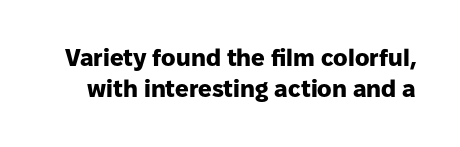
The image shows 24 px bold type, upright; set normal line spacing (1.3x), normal letter spacing, not underlined.
